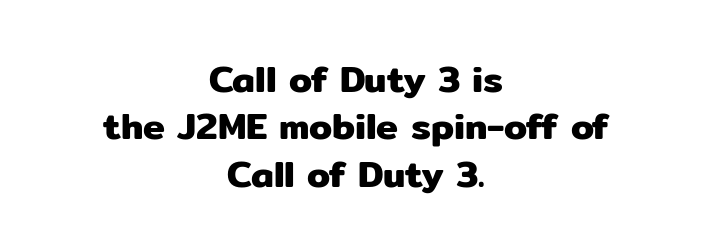
Q: Is the text italic (slanted)? A: No, it is upright.
Q: Is the typeface a serif or a sans-serif typeface? A: Sans-serif.
Q: Is the text underlined? A: No.
Q: How is the paragraph aligned? A: Centered.
Q: Is the spacing between letters normal or unusually wide? A: Normal.
Q: Is the spacing between lines tight, normal or loose? A: Normal.
Q: Width (condensed, normal, or wide)? A: Normal.
Q: Stroke contrast? A: Low.
Q: x-height? A: Medium.
Q: Monospaced? A: No.
